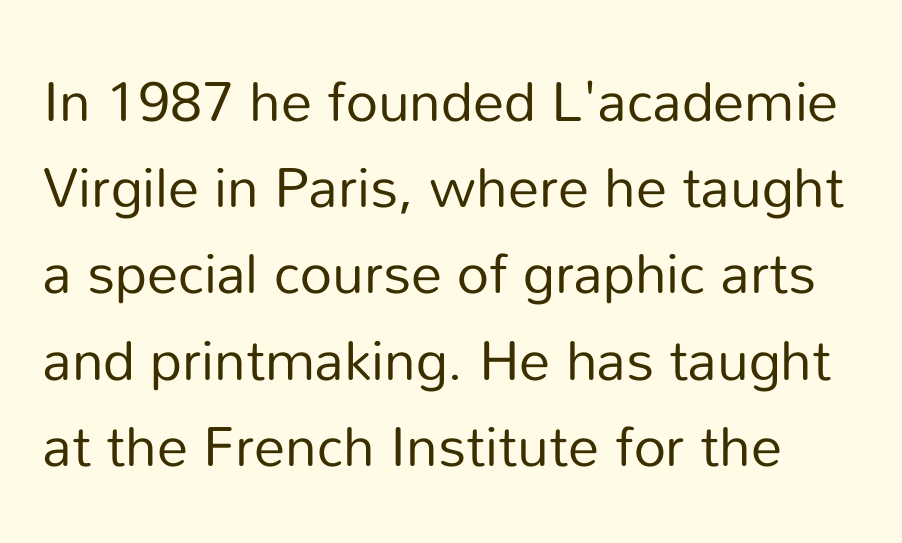
Q: Is the text bold? A: No.
Q: Is the text italic (slanted)? A: No, it is upright.
Q: Is the typeface a serif or a sans-serif typeface? A: Sans-serif.
Q: Is the text underlined? A: No.
Q: Is the spacing between letters normal or unusually wide? A: Normal.
Q: Is the spacing between lines tight, normal or loose? A: Normal.
Q: Width (condensed, normal, or wide)? A: Normal.
Q: Stroke contrast? A: Low.
Q: x-height? A: Medium.
Q: Monospaced? A: No.
